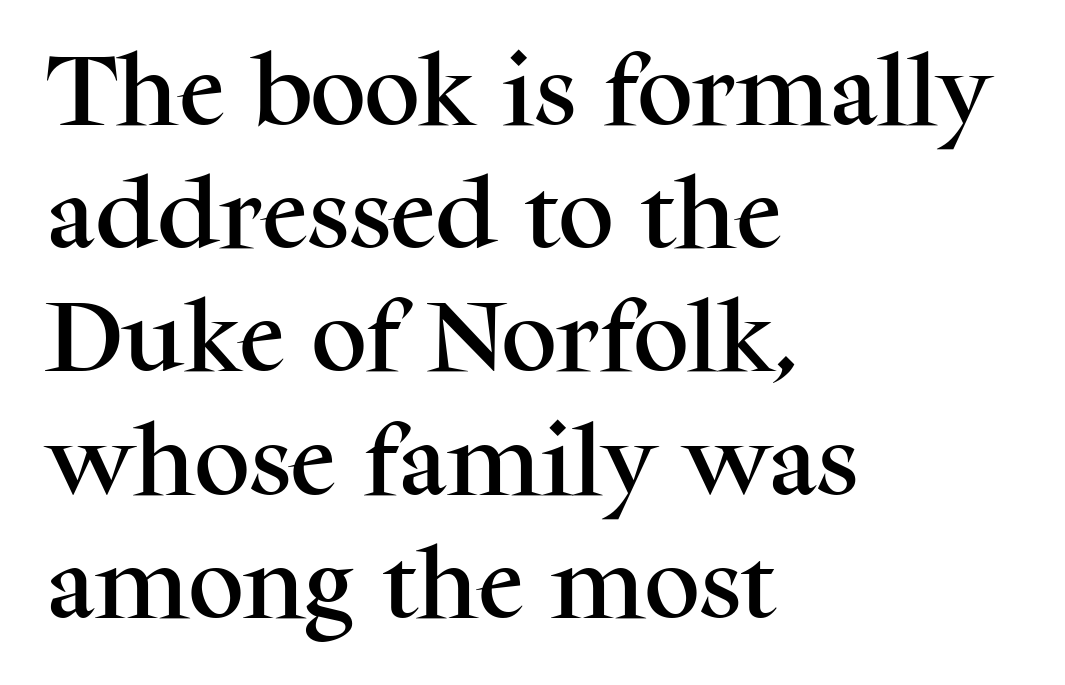
The image shows 78 px serif type, upright; set left-aligned, normal line spacing (1.58x), normal letter spacing, not underlined; medium stroke contrast and a medium x-height.
